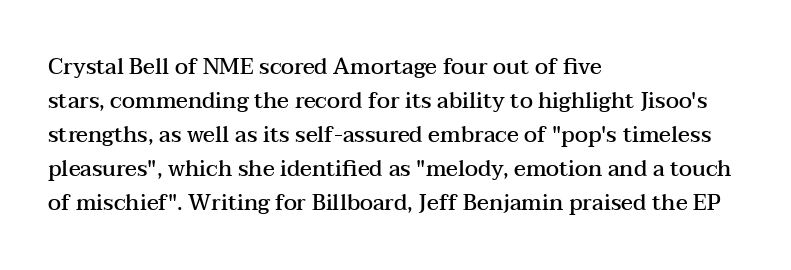
{"italic": "no", "bold": "semi", "underline": "no", "align": "left", "line_spacing": "normal", "line_spacing_ratio": 1.54, "letter_spacing": "normal", "letter_spacing_em": 0.0, "glyph_px": 22}
